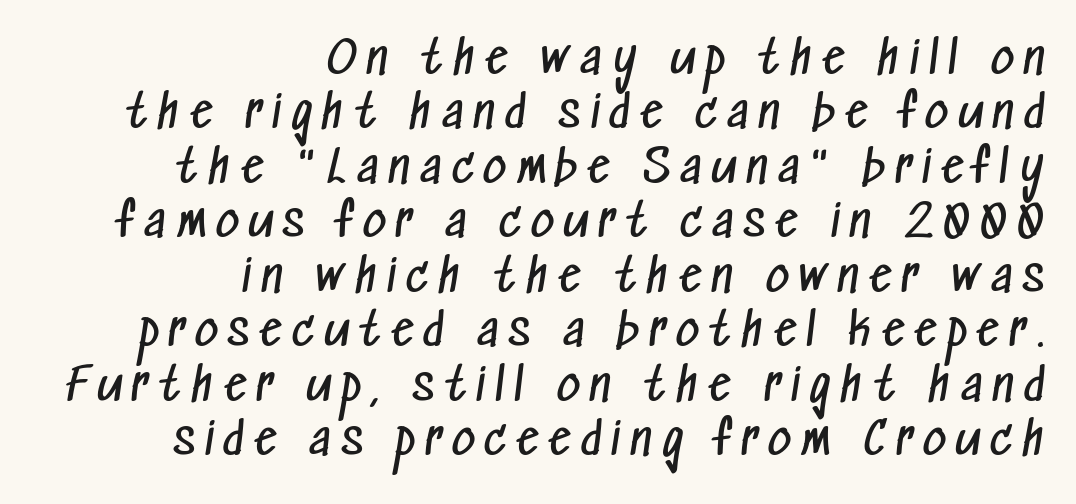
The image shows 45 px regular-weight, condensed sans-serif type; set right-aligned, line spacing 1.21x, unusually wide letter spacing (+0.23 em), not underlined; low stroke contrast and a medium x-height.
